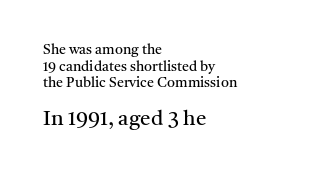
The lines are quadded left. If you squint, the bottom block still reads clearly — it's the larger of the two. Only glyphs here, with clear space below each row. The passage shown has conventional tracking throughout. Style check: upright. The typeface has the unassuming heft of standard copy or less.
